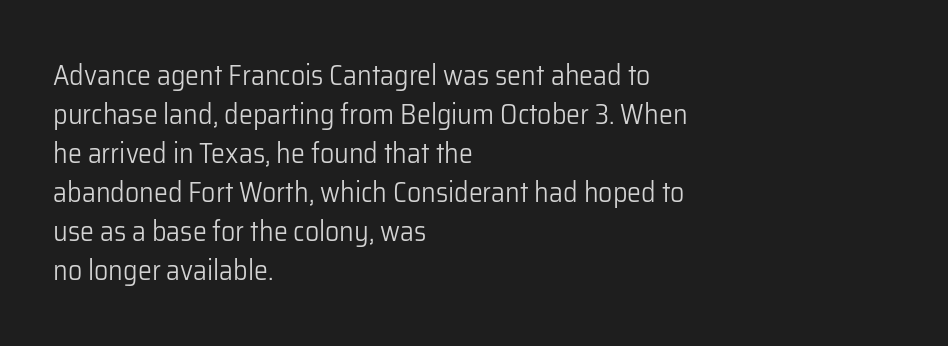
Here the glyphs are tracked normally, forming tight word shapes. Look at the bottom of the vertical strokes: they stop flat, with no serifs. A roman cut, with each character standing at attention. Reading down the column, the eye jumps a familiar distance to each next line. Underlining? Definitely not there. The letters advance in unequal steps, a hallmark of proportional type.
